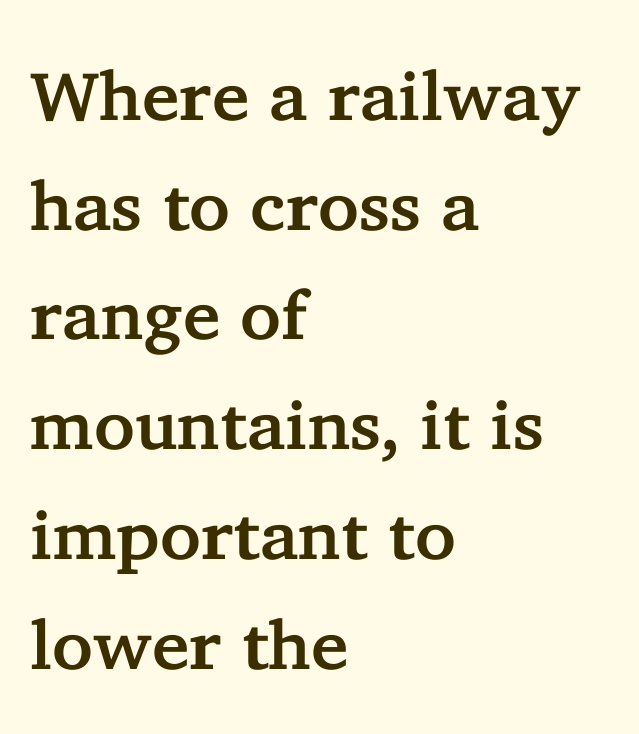
{"serif": "yes", "italic": "no", "width": "normal", "stroke_contrast": "low", "x_height": "medium", "monospaced": "no", "underline": "no", "align": "left", "line_spacing": "normal", "line_spacing_ratio": 1.59, "letter_spacing": "normal", "letter_spacing_em": 0.0, "glyph_px": 69}
